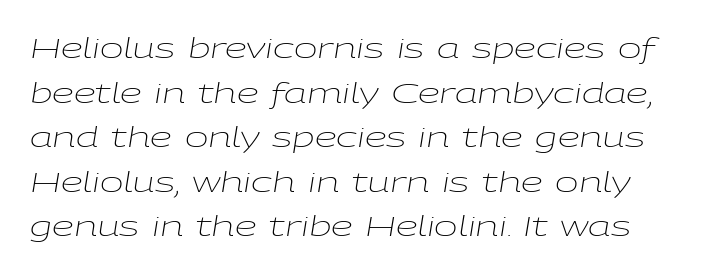
The image shows 28 px light, wide type, italic (leaning right); set left-aligned, normal line spacing (1.59x), normal letter spacing, not underlined; low stroke contrast and a medium x-height.
